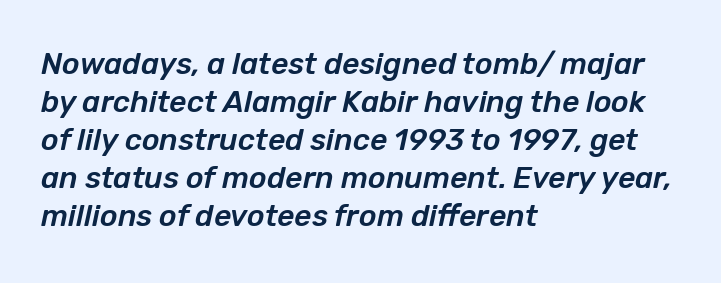
The image shows 30 px text type, italic (leaning right); set left-aligned, normal line spacing (1.27x), normal letter spacing, not underlined; low stroke contrast and a medium x-height.
